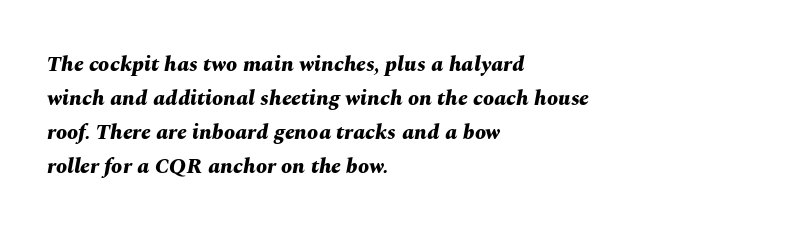
Q: Is the text bold? A: Yes.
Q: Is the text italic (slanted)? A: Yes, it leans right by about 10 degrees.
Q: Is the text underlined? A: No.
Q: How is the paragraph aligned? A: Left-aligned.
Q: Is the spacing between letters normal or unusually wide? A: Normal.
Q: Is the spacing between lines tight, normal or loose? A: Normal.
